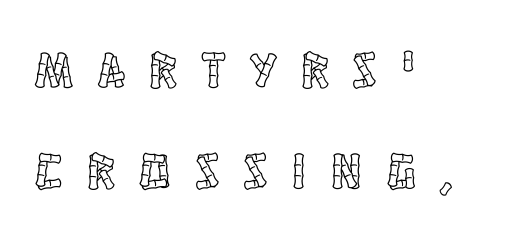
These lines have a slow, spaced-out rhythm from letter to letter. Anything drawn beneath the words? Only blank space. Horizontally, the lines are justified to the leading edge only. Each new line begins a long way beneath the previous one. Italic: no, the glyphs are upright roman. You could not count columns in this text — the font is proportionally spaced.
